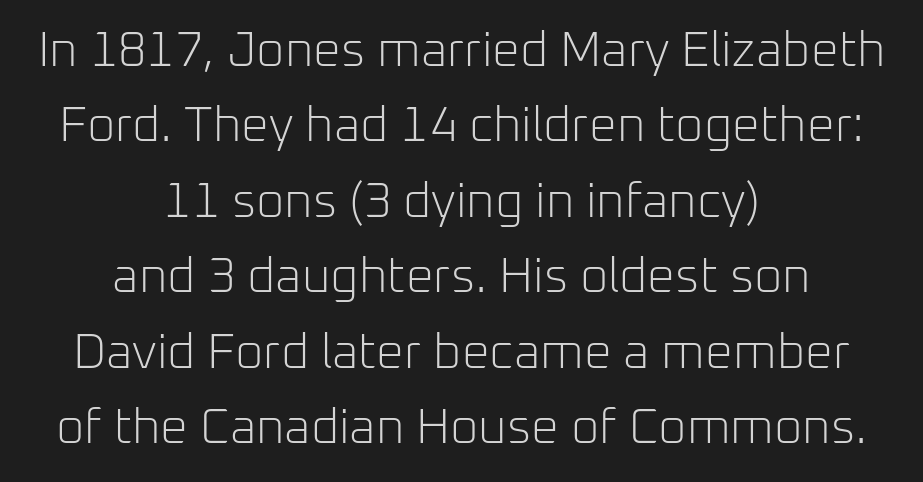
The image shows 49 px light sans-serif type, upright; set centered, normal line spacing (1.54x), normal letter spacing, not underlined; low stroke contrast and a medium x-height.
